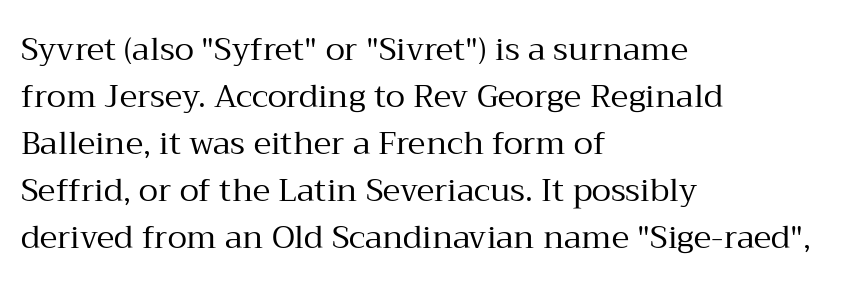
Looks like regular typesetting: each glyph gets only the width it needs. The line-height multiplier appears to be the usual default. The letters sit at their default tracking, neither squeezed nor spread. No word sits above an underline. No extra ink here — the face is not bold. When letters stand straight like this, we call the style roman or upright.
